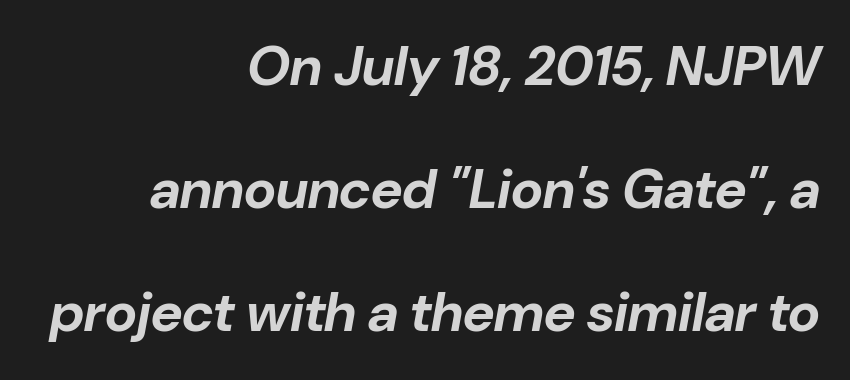
The image shows 55 px bold type, italic (leaning right); set right-aligned, loose line spacing (2.24x), normal letter spacing, not underlined; low stroke contrast and a medium x-height.
